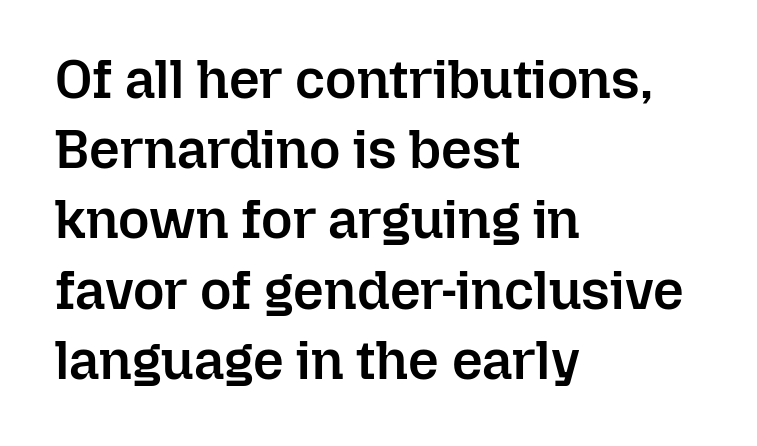
{"italic": "no", "bold": "semi", "weight": "semibold", "width": "normal", "stroke_contrast": "low", "x_height": "medium", "monospaced": "no", "underline": "no", "align": "left", "line_spacing": "normal", "line_spacing_ratio": 1.3, "letter_spacing": "normal", "letter_spacing_em": 0.0, "glyph_px": 54}
